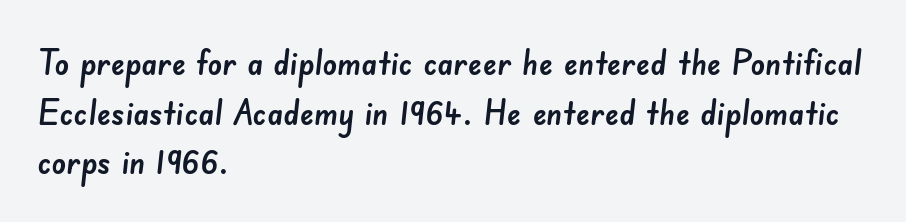
The rendering uses natural spacing where letterforms have individual widths. The lines in this sample share a left origin and differ only in where they stop. Compared with typical paragraphs, the rows here are spaced about the same. The passage shown is not underscored anywhere. Words appear dense and cohesive because spacing is normal.
